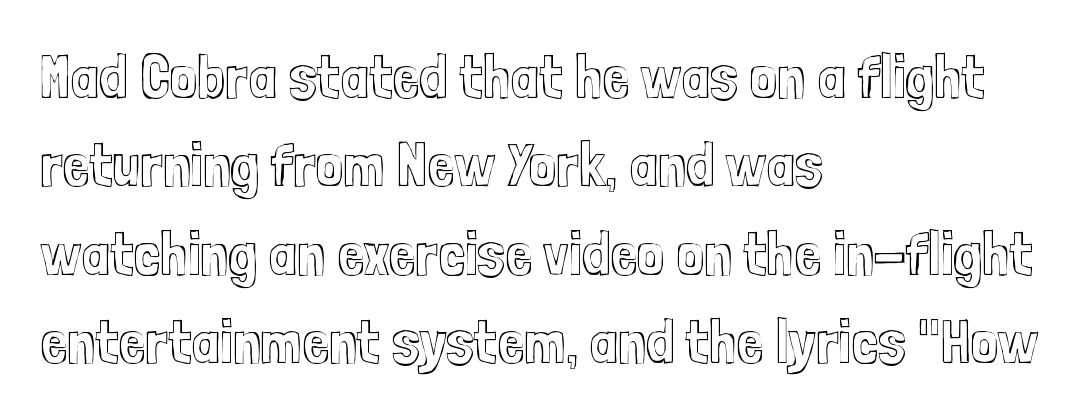
The setting favours the left margin, as ordinary paragraphs usually do. Designer's note — italics off, roman on. Each new line begins a customary step beneath the previous one. Character widths vary here, with narrow letters taking less room than wide ones. Underline: absent.
